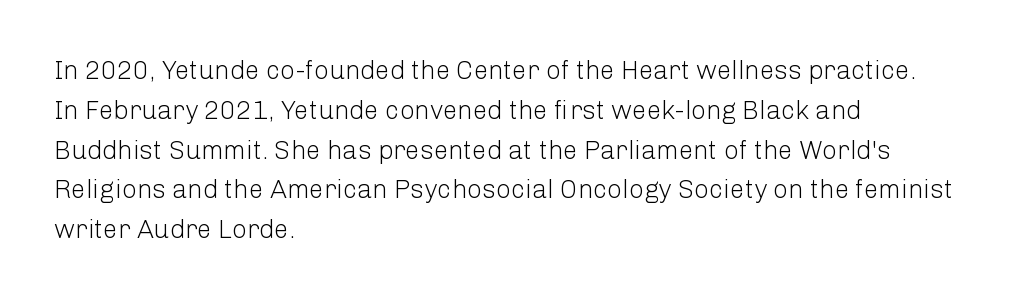
Nobody touched the tracking dial on this one. Line starts are locked; line ends wander. The block of text has a typical density, with ordinary space between rows. The glyphs are unaccompanied by any horizontal stroke below them. Notice how the stems are strictly vertical — no italics here. These glyphs show unthickened strokes, regular width or finer.
